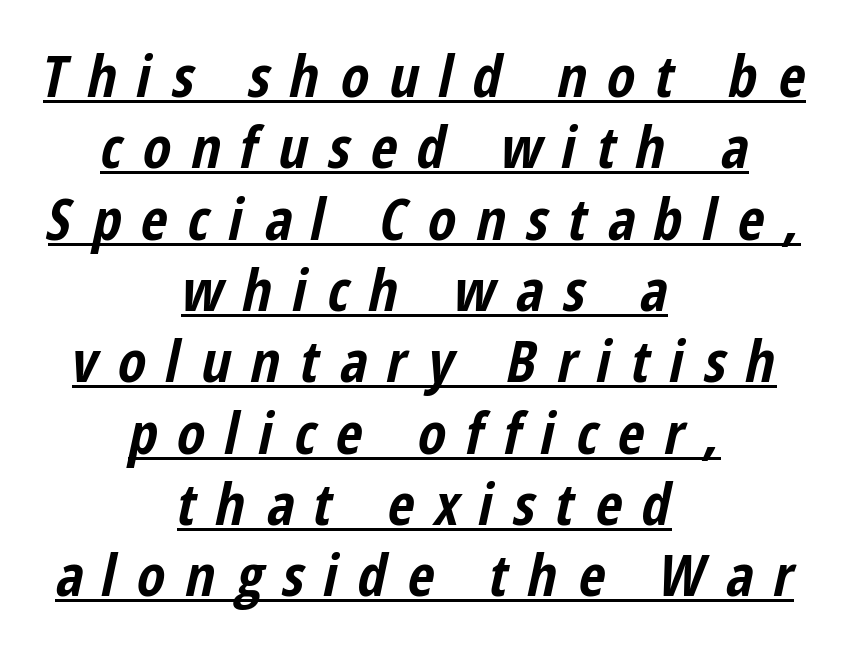
The image shows 58 px bold, condensed type, italic (leaning right); set centered, line spacing 1.23x, unusually wide letter spacing (+0.35 em), underlined; low stroke contrast and a medium x-height.
